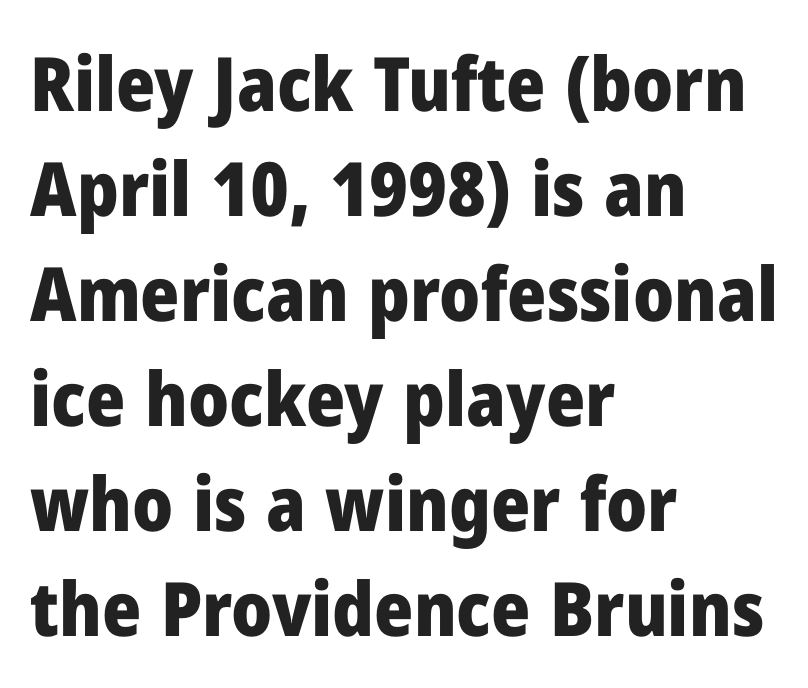
{"serif": "no", "italic": "no", "bold": "yes", "weight": "heavy", "width": "normal", "stroke_contrast": "low", "x_height": "medium", "monospaced": "no", "underline": "no", "align": "left", "line_spacing": "normal", "line_spacing_ratio": 1.4, "letter_spacing": "normal", "letter_spacing_em": 0.0, "glyph_px": 75}
